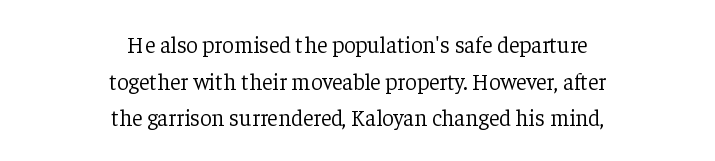
{"italic": "no", "bold": "no", "underline": "no", "align": "center", "line_spacing": "normal", "line_spacing_ratio": 1.59, "letter_spacing": "normal", "letter_spacing_em": 0.0, "glyph_px": 23}
